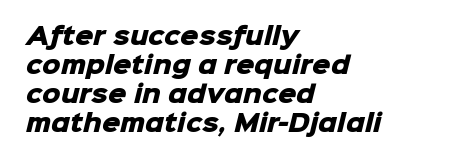
Descenders hang freely into open space. This block has exactly the height ordinary leading produces. Students, note that the glyphs here touch the page at normal intervals. I'd describe the lettering as bold — thick and assertive.
